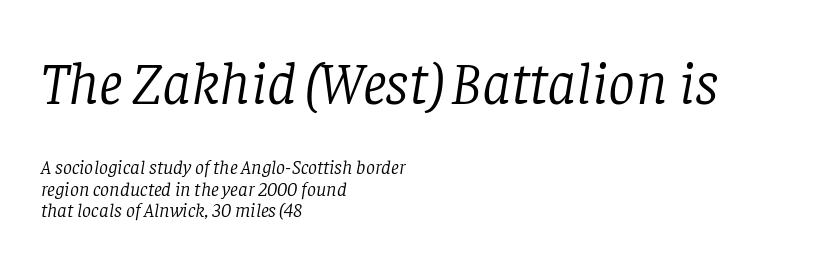
{"serif": "yes", "italic": "yes", "lean": "right", "slant_degrees": 8, "bold": "no", "weight": "light", "width": "normal", "stroke_contrast": "low", "x_height": "large", "monospaced": "no", "underline": "no", "align": "left", "line_spacing": "tight", "line_spacing_ratio": 1.07, "letter_spacing": "normal", "letter_spacing_em": 0.0, "larger_block": "first", "size_ratio": 3.0, "glyph_px": 60}
